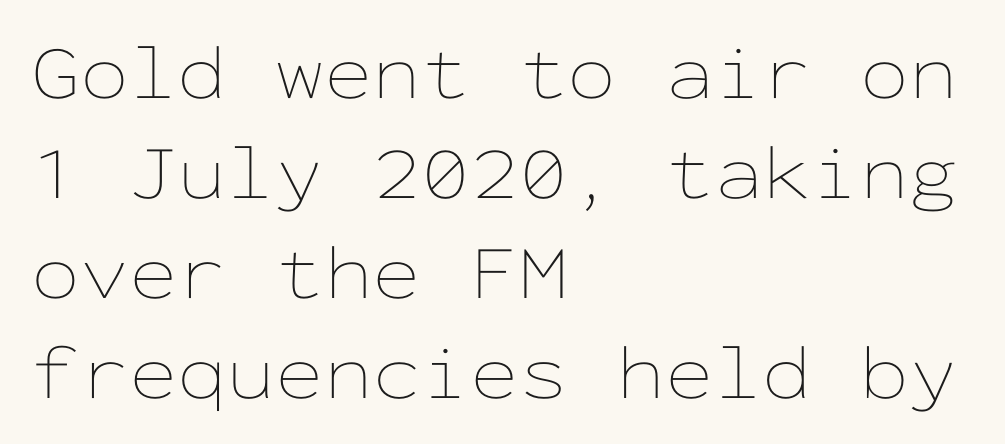
The image shows 78 px thin, wide type, upright, monospaced; set left-aligned, normal line spacing (1.28x), normal letter spacing, not underlined; low stroke contrast and a medium x-height.
